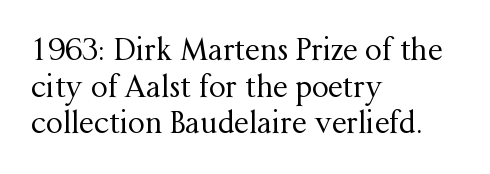
Q: Is the text bold? A: No.
Q: Is the text italic (slanted)? A: No, it is upright.
Q: Is the typeface a serif or a sans-serif typeface? A: Serif.
Q: Is the text underlined? A: No.
Q: How is the paragraph aligned? A: Left-aligned.
Q: Is the spacing between letters normal or unusually wide? A: Normal.
Q: Width (condensed, normal, or wide)? A: Normal.
Q: Stroke contrast? A: Medium.
Q: x-height? A: Medium.
Q: Monospaced? A: No.
